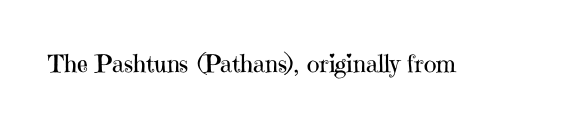
{"italic": "no", "bold": "no", "underline": "no", "letter_spacing": "normal", "letter_spacing_em": 0.0, "glyph_px": 24}
